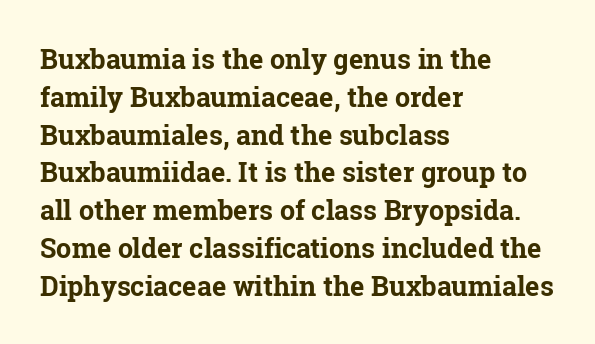
{"italic": "no", "bold": "yes", "underline": "no", "align": "left", "line_spacing": "normal", "line_spacing_ratio": 1.4, "letter_spacing": "normal", "letter_spacing_em": 0.0, "glyph_px": 27}
